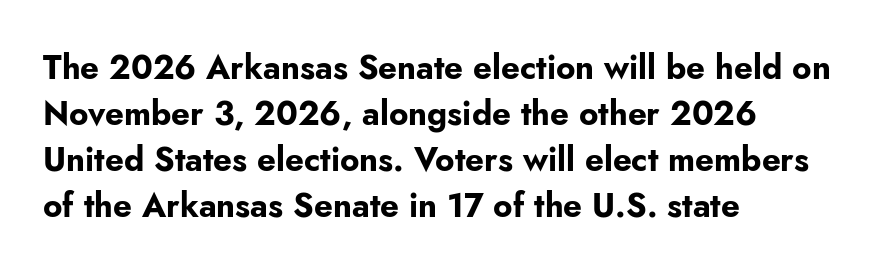
Q: Is the text bold? A: Yes.
Q: Is the text italic (slanted)? A: No, it is upright.
Q: Is the typeface a serif or a sans-serif typeface? A: Sans-serif.
Q: Is the text underlined? A: No.
Q: How is the paragraph aligned? A: Left-aligned.
Q: Is the spacing between letters normal or unusually wide? A: Normal.
Q: Is the spacing between lines tight, normal or loose? A: Normal.
Q: Width (condensed, normal, or wide)? A: Normal.
Q: Stroke contrast? A: Low.
Q: x-height? A: Small.
Q: Monospaced? A: No.
